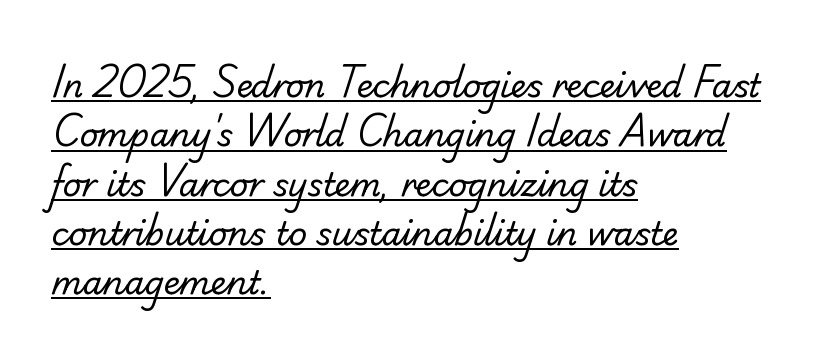
The image shows 32 px regular-weight sans-serif type; set left-aligned, normal line spacing (1.54x), normal letter spacing, underlined; low stroke contrast and a small x-height.
